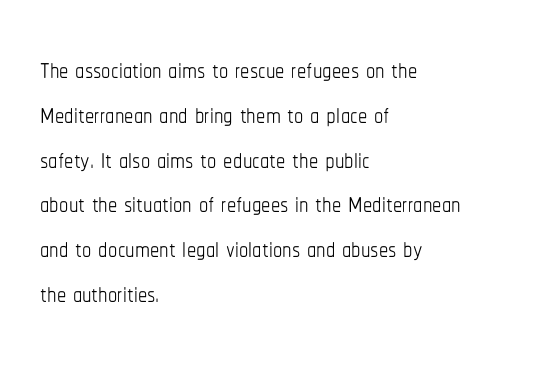
Q: Is the text bold? A: No.
Q: Is the text italic (slanted)? A: No, it is upright.
Q: Is the text underlined? A: No.
Q: How is the paragraph aligned? A: Left-aligned.
Q: Is the spacing between letters normal or unusually wide? A: Normal.
Q: Width (condensed, normal, or wide)? A: Condensed.
Q: Stroke contrast? A: Low.
Q: x-height? A: Medium.
Q: Monospaced? A: No.
